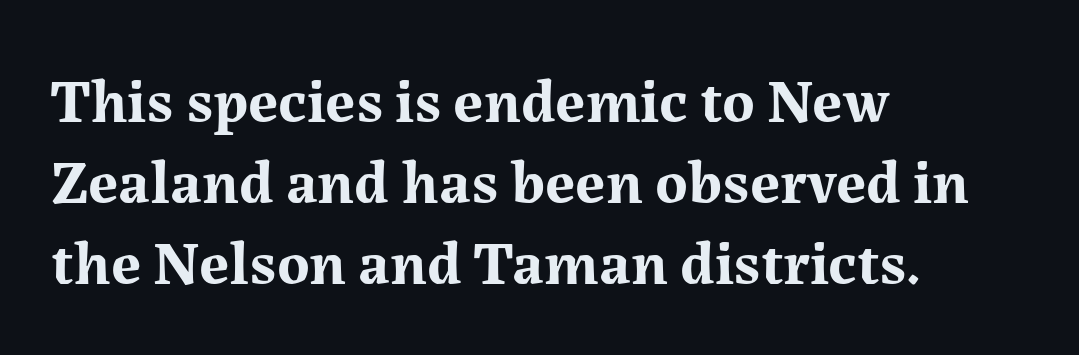
Each letter keeps its own natural width here, so spacing adapts to shape. This rendering features lettering with no underline. Notice how the stems are strictly vertical — no italics here. Baseline-to-baseline distance is the conventional proportion of letter height. There is no visible air inserted between adjacent glyphs. The type family on display is of the serif kind.
